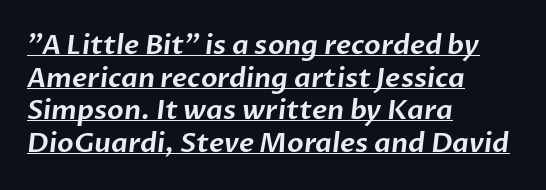
Q: Is the text underlined? A: Yes.
Q: How is the paragraph aligned? A: Left-aligned.
Q: Is the spacing between letters normal or unusually wide? A: Normal.
